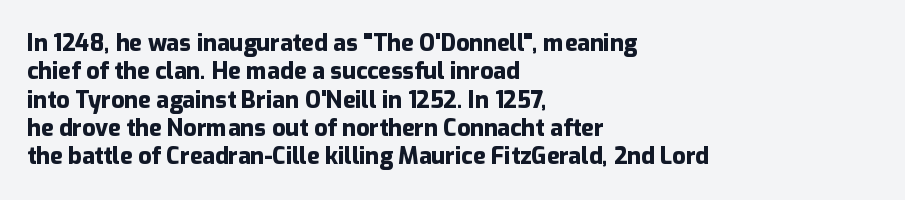
Q: Is the text bold? A: Yes.
Q: Is the text italic (slanted)? A: No, it is upright.
Q: Is the text underlined? A: No.
Q: How is the paragraph aligned? A: Left-aligned.
Q: Is the spacing between letters normal or unusually wide? A: Normal.
